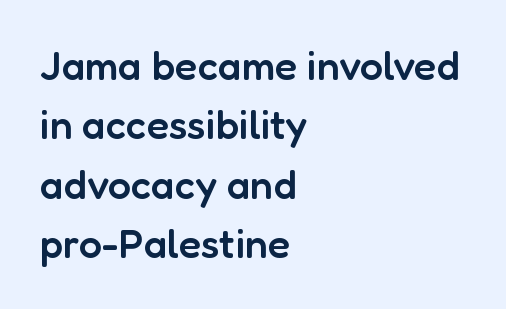
{"serif": "no", "italic": "no", "bold": "semi", "weight": "semibold", "width": "normal", "stroke_contrast": "low", "x_height": "medium", "monospaced": "no", "underline": "no", "align": "left", "line_spacing": "normal", "line_spacing_ratio": 1.45, "letter_spacing": "normal", "letter_spacing_em": 0.0, "glyph_px": 41}
